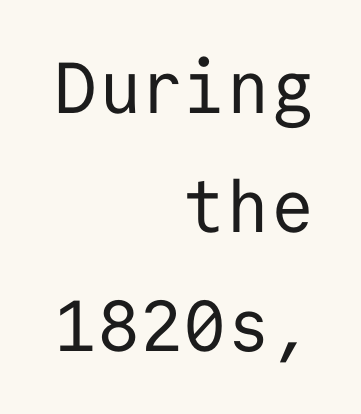
On a weight scale, this lands at 450 or below. Horizontally, the lines are justified to the trailing edge only. A typesetter would call this zero additional tracking. Classification — sans serif. The space directly below the letters is spotless. Looks like terminal output: every glyph gets an equal slot.
